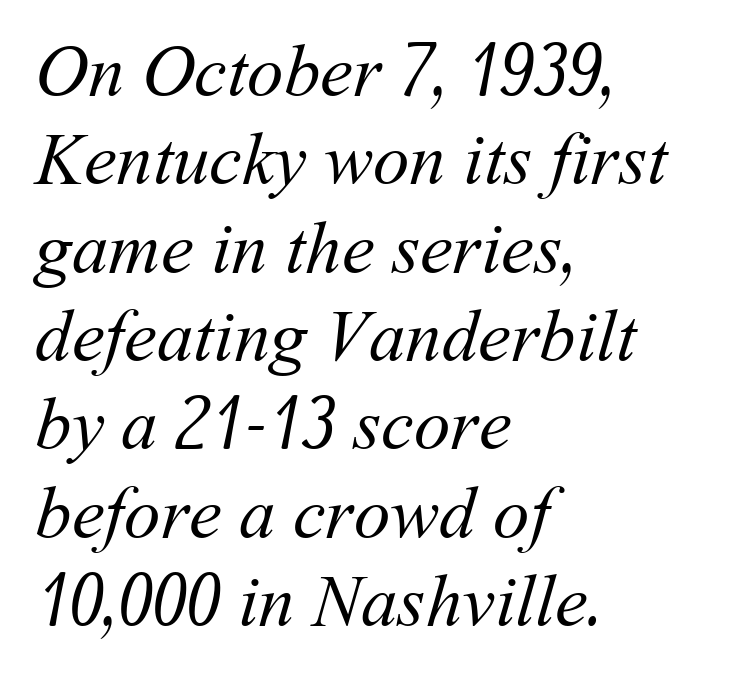
The letters sit at their default tracking, neither squeezed nor spread. Beneath every word, the page is bare. The compositor pushed each line to the left boundary. This sample has the flowing, uneven cadence of proportional lettering. Each stroke keeps to a modest, everyday thickness or less.
